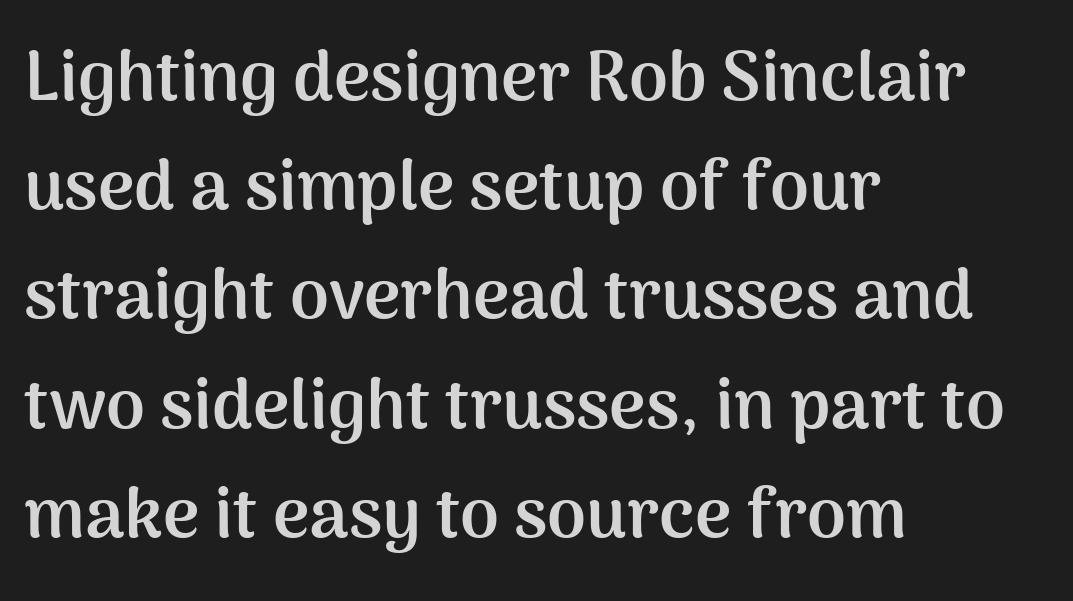
Bare-footed words on every line. Each glyph is drawn with heavy, bold strokes. Vertical strokes here are truly vertical. Summary of vertical rhythm: regular, with standard interline spacing. Check where the strokes stop: nothing finishes them off — pure sans.
